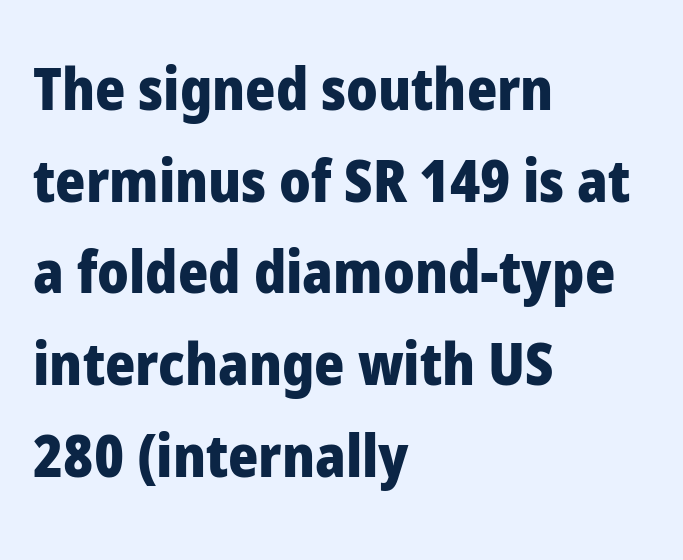
Q: Is the text bold? A: Yes.
Q: Is the text italic (slanted)? A: No, it is upright.
Q: Is the typeface a serif or a sans-serif typeface? A: Sans-serif.
Q: Is the text underlined? A: No.
Q: How is the paragraph aligned? A: Left-aligned.
Q: Is the spacing between letters normal or unusually wide? A: Normal.
Q: Is the spacing between lines tight, normal or loose? A: Normal.
Q: Width (condensed, normal, or wide)? A: Normal.
Q: Stroke contrast? A: Low.
Q: x-height? A: Medium.
Q: Monospaced? A: No.
